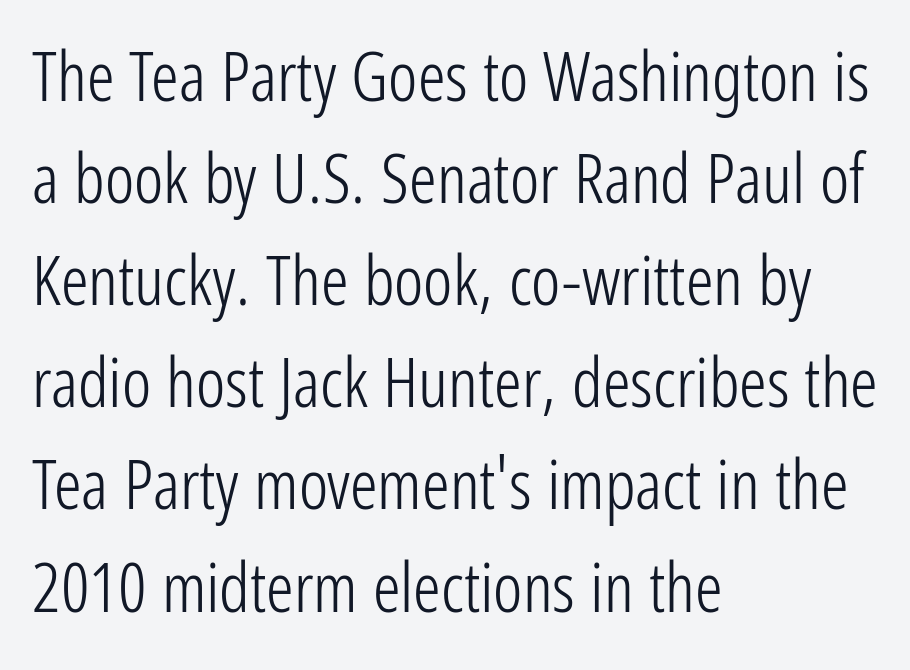
The horizontal fit of the characters is conventional and even. The setting favours the left margin, as ordinary paragraphs usually do. The letters advance in unequal steps, a hallmark of proportional type. The lettering stays uniformly vertical, giving the passage a roman look.
